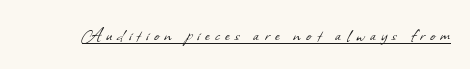
Q: Is the text bold? A: No.
Q: Is the text underlined? A: Yes.
Q: Is the spacing between letters normal or unusually wide? A: Unusually wide.
